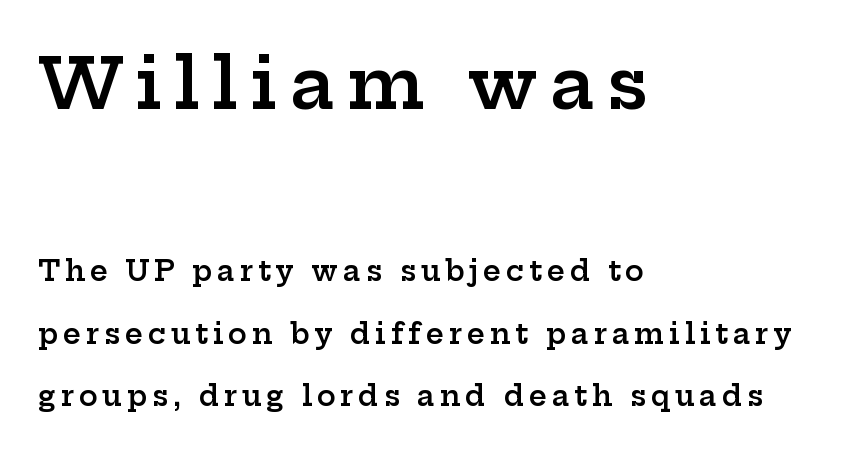
The image shows 71 px semibold, wide serif type, upright; set left-aligned, loose line spacing (2.23x), not underlined; the first (top) block is 2.54x larger; low stroke contrast and a medium x-height.
